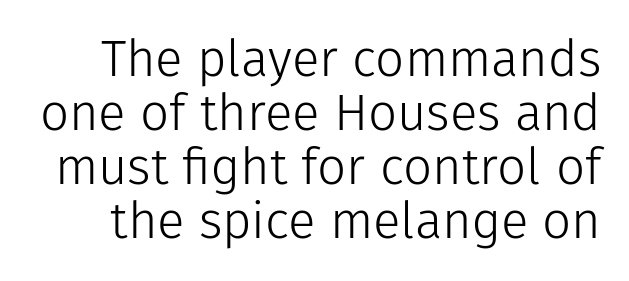
Vertically, the passage feels compressed, each row crowding the next. Is there any slant? The stems are plumb. Here the designer chose a conventional face with non-uniform glyph widths. I'd call this a sans setting — the letters go barefoot. A clean baseline with only descenders dipping below it. Inter-character spacing is left at the font's built-in metrics.
